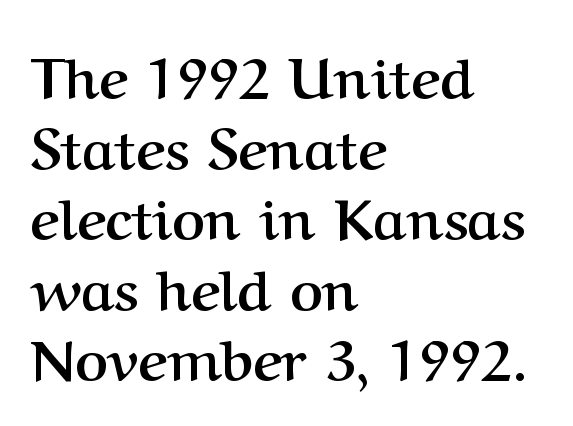
{"serif": "yes", "italic": "no", "bold": "yes", "weight": "semibold", "width": "normal", "stroke_contrast": "medium", "x_height": "medium", "monospaced": "no", "underline": "no", "align": "left", "line_spacing": "normal", "line_spacing_ratio": 1.26, "letter_spacing": "normal", "letter_spacing_em": 0.0, "glyph_px": 56}
